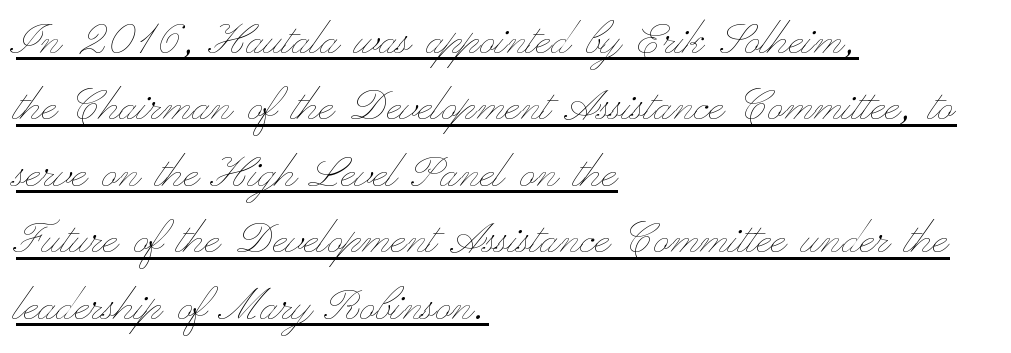
Q: Is the text bold? A: No.
Q: Is the text italic (slanted)? A: Yes.
Q: Is the text underlined? A: Yes.
Q: How is the paragraph aligned? A: Left-aligned.
Q: Is the spacing between letters normal or unusually wide? A: Normal.
Q: Width (condensed, normal, or wide)? A: Wide.
Q: Stroke contrast? A: Low.
Q: x-height? A: Small.
Q: Monospaced? A: No.
